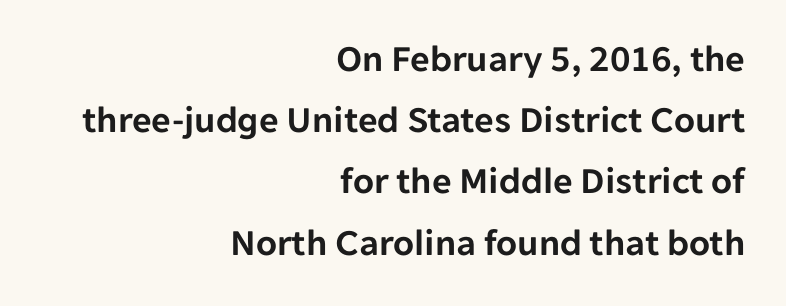
{"serif": "no", "italic": "no", "width": "normal", "stroke_contrast": "low", "x_height": "medium", "monospaced": "no", "underline": "no", "align": "right", "line_spacing": "normal", "line_spacing_ratio": 1.61, "letter_spacing": "normal", "letter_spacing_em": 0.0, "glyph_px": 38}
